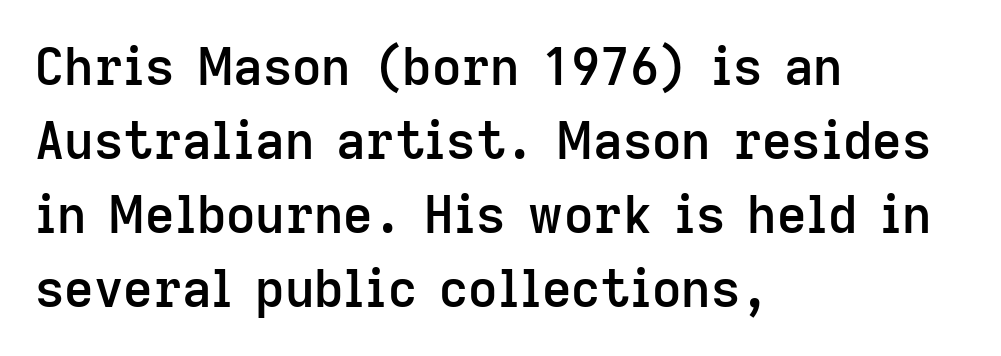
{"serif": "no", "italic": "no", "bold": "semi", "weight": "semibold", "width": "normal", "stroke_contrast": "low", "x_height": "medium", "monospaced": "no", "underline": "no", "align": "left", "line_spacing": "normal", "line_spacing_ratio": 1.45, "letter_spacing": "normal", "letter_spacing_em": 0.0, "glyph_px": 51}
